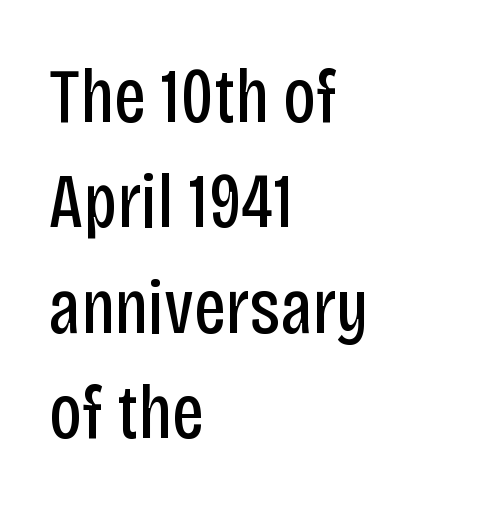
Q: Is the text bold? A: No.
Q: Is the text italic (slanted)? A: No, it is upright.
Q: Is the typeface a serif or a sans-serif typeface? A: Sans-serif.
Q: Is the text underlined? A: No.
Q: How is the paragraph aligned? A: Left-aligned.
Q: Is the spacing between letters normal or unusually wide? A: Normal.
Q: Is the spacing between lines tight, normal or loose? A: Normal.
Q: Width (condensed, normal, or wide)? A: Condensed.
Q: Stroke contrast? A: Low.
Q: x-height? A: Large.
Q: Monospaced? A: No.
